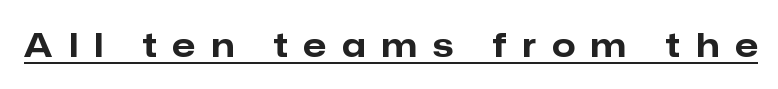
{"serif": "no", "italic": "no", "bold": "yes", "weight": "bold", "width": "normal", "stroke_contrast": "low", "x_height": "medium", "monospaced": "no", "underline": "yes", "letter_spacing": "wide", "letter_spacing_em": 0.49, "glyph_px": 33}
